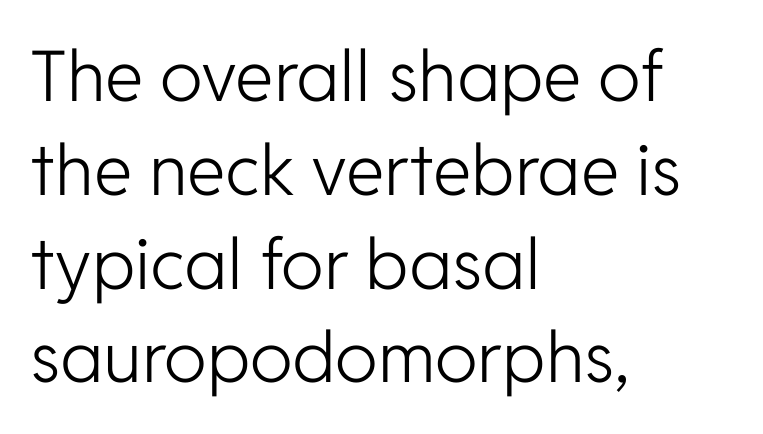
This is not heavy type; no bold has been used. Does the type have serifs? No, each stem ends abruptly. Type without underlining. A typesetter would mark this as roman, not italic. Left-aligned paragraph, ragged on the right. Summary of vertical rhythm: regular, with standard interline spacing.
